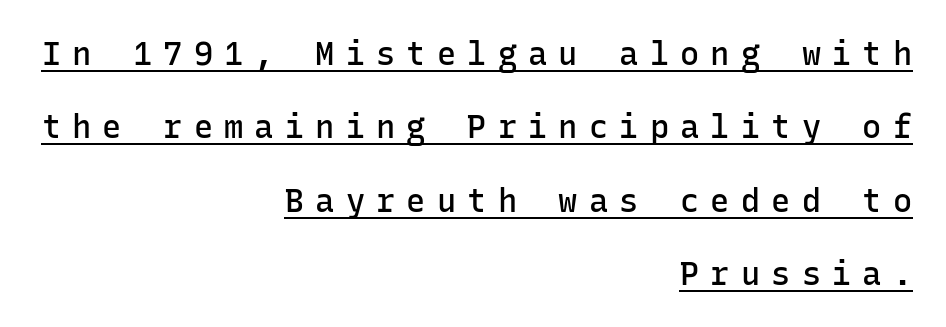
{"serif": "no", "italic": "no", "bold": "semi", "weight": "semibold", "width": "normal", "stroke_contrast": "low", "x_height": "medium", "monospaced": "yes", "underline": "yes", "align": "right", "line_spacing": "loose", "line_spacing_ratio": 2.29, "letter_spacing": "wide", "letter_spacing_em": 0.35, "glyph_px": 32}
